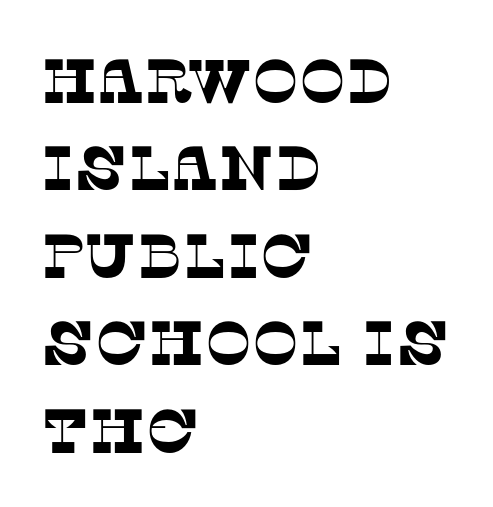
The image shows 62 px serif type; set left-aligned, normal line spacing (1.41x), normal letter spacing, not underlined; low stroke contrast and a large x-height.
